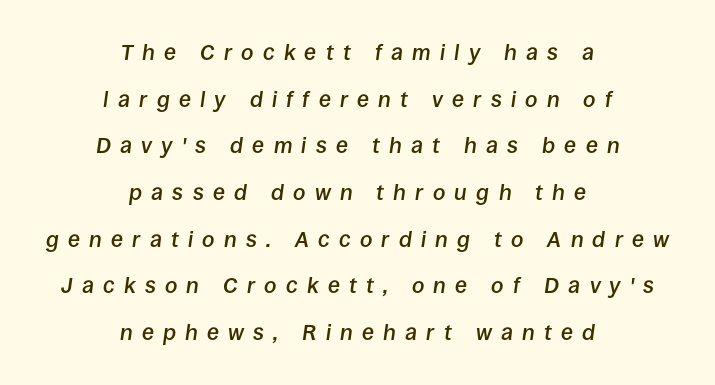
The image shows 22 px text type, italic (leaning right); set centered, loose line spacing (2.12x), unusually wide letter spacing (+0.42 em), not underlined.
